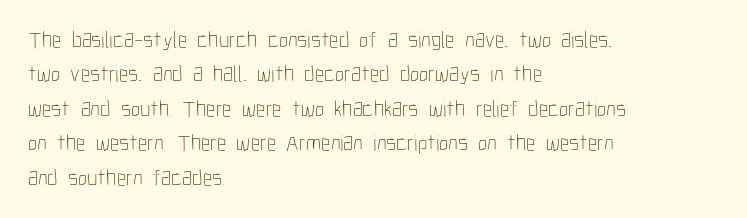
The image shows 23 px text type, upright; set left-aligned, normal line spacing (1.5x), normal letter spacing, not underlined.
